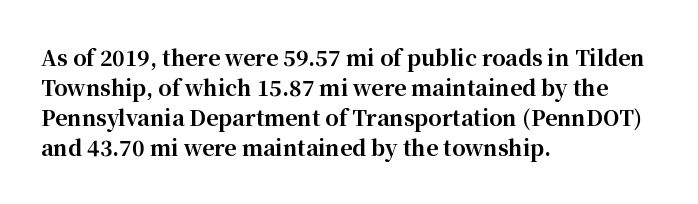
{"italic": "no", "bold": "yes", "underline": "no", "align": "left", "line_spacing": "normal", "line_spacing_ratio": 1.43, "letter_spacing": "normal", "letter_spacing_em": 0.0, "glyph_px": 21}
